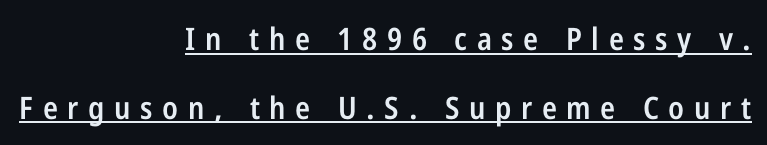
To sum up the face: it is a sans, with no serifs. Typeset ragged left — the right edge is the straight one. Letter spacing: wide. The passage shown is underscored from start to finish. The rendering uses natural spacing where letterforms have individual widths. Nope, not italic — everything's standing straight.
